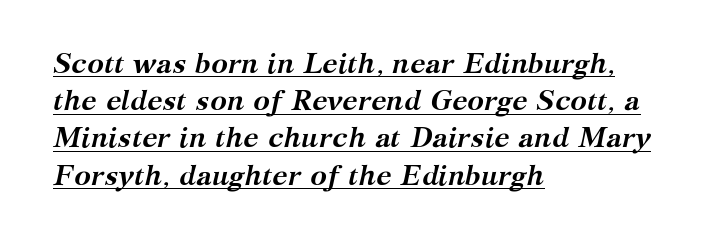
The image shows 28 px semibold serif type, italic (leaning right); set left-aligned, normal line spacing (1.33x), normal letter spacing, underlined; medium stroke contrast and a medium x-height.
